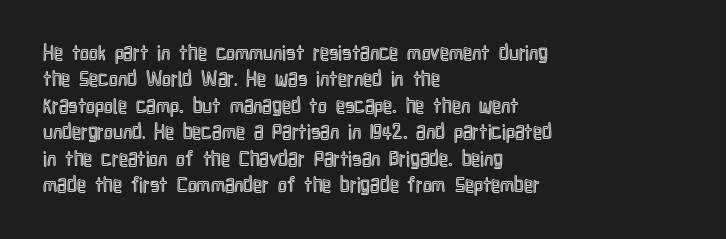
{"italic": "no", "underline": "no", "align": "left", "line_spacing": "normal", "line_spacing_ratio": 1.32, "letter_spacing": "normal", "letter_spacing_em": 0.0, "glyph_px": 20}
